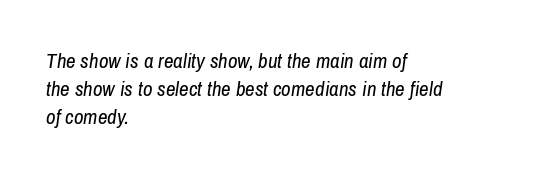
{"italic": "yes", "lean": "right", "slant_degrees": 8, "bold": "no", "underline": "no", "align": "left", "line_spacing": "normal", "line_spacing_ratio": 1.33, "letter_spacing": "normal", "letter_spacing_em": 0.0, "glyph_px": 21}
